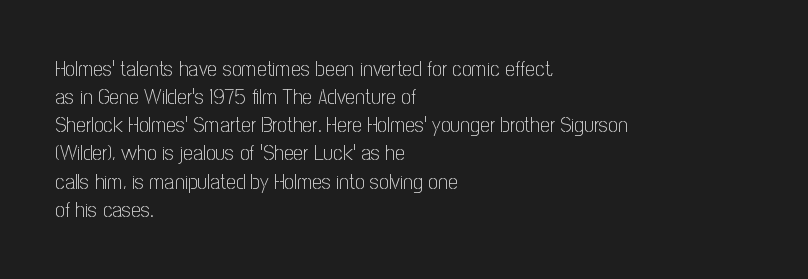
Normally led — the rows are evenly, conventionally spaced. Underlining? Definitely not there. The axis of the letterforms is exactly vertical. The passage is arranged the way most books set body copy — flush left. Default kerning and tracking; the words read as compact shapes.
